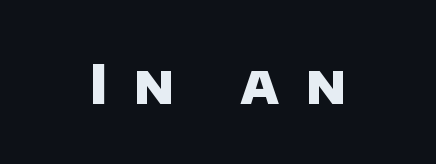
You could not count columns in this text — the font is proportionally spaced. There is plenty of visible air inserted between adjacent glyphs. The space beneath each line is pristine and unruled. Serif or sans? Sans — the stroke terminals are bare. Typesetter's note: full bold, strokes at maximum text heaviness.
